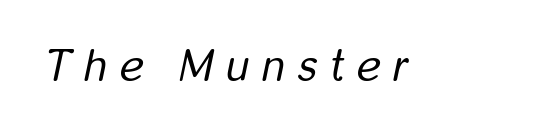
The face used here is proportionally spaced, like ordinary book or web type. Letter spacing: wide. Any mark beneath the type? The region is blank. Bold? No — there's no thickening of the strokes.
